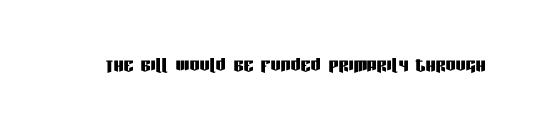
{"italic": "no", "underline": "no", "letter_spacing": "normal", "letter_spacing_em": 0.0, "glyph_px": 25}
